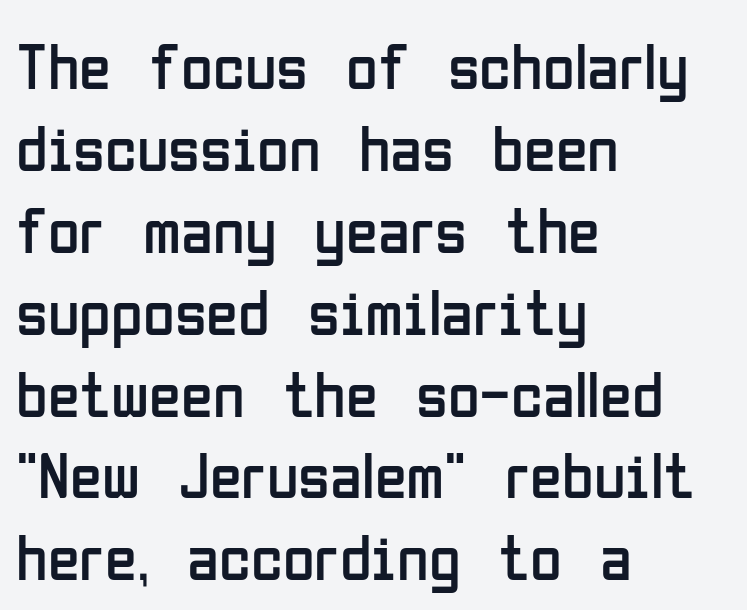
The image shows 65 px regular-weight, condensed sans-serif type, upright; set left-aligned, normal line spacing (1.26x), normal letter spacing, not underlined; low stroke contrast and a medium x-height.
